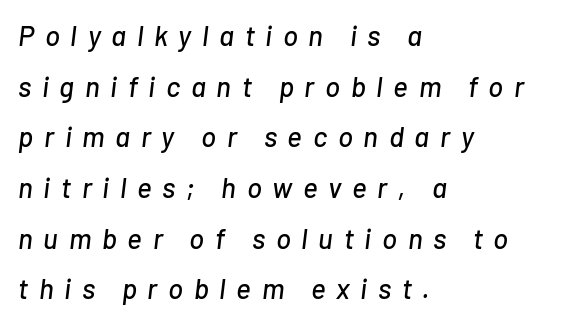
Alignment: flush left. Spacing verdict: proportional, widths tailored to each character. Quick note: italic. This rendering features lettering with no underline. A typesetter would call this heavily tracked-out type.
